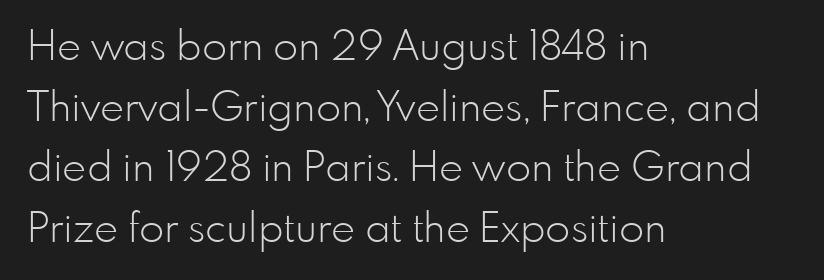
{"serif": "no", "italic": "no", "bold": "no", "weight": "light", "width": "normal", "stroke_contrast": "low", "x_height": "small", "monospaced": "no", "underline": "no", "align": "left", "line_spacing": "normal", "line_spacing_ratio": 1.48, "letter_spacing": "normal", "letter_spacing_em": 0.0, "glyph_px": 41}
